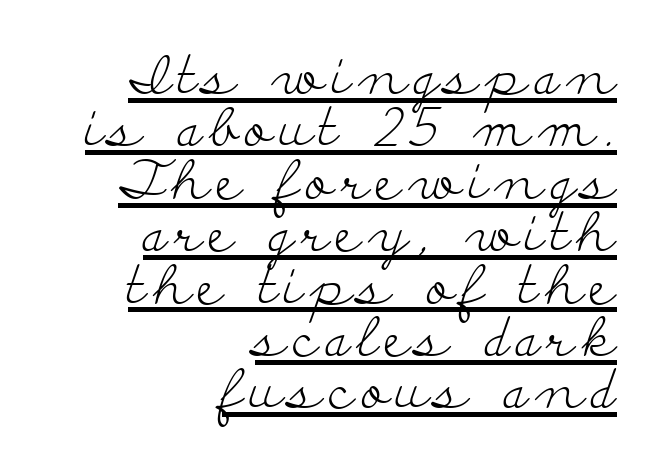
{"serif": "yes", "bold": "no", "weight": "light", "width": "wide", "stroke_contrast": "low", "x_height": "small", "monospaced": "no", "underline": "yes", "align": "right", "line_spacing": "tight", "line_spacing_ratio": 0.97, "glyph_px": 54}
